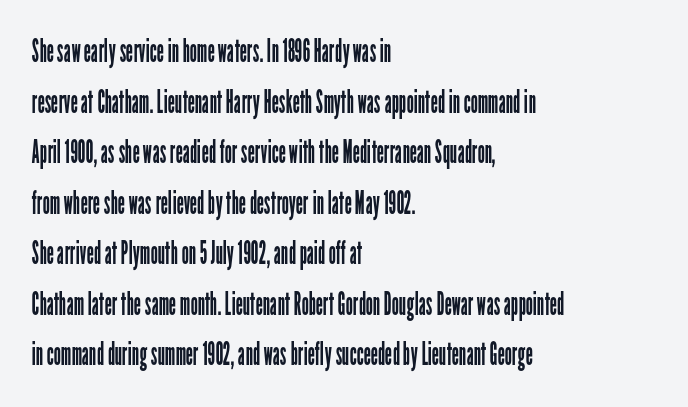
Q: Is the text bold? A: No.
Q: Is the text italic (slanted)? A: No, it is upright.
Q: Is the typeface a serif or a sans-serif typeface? A: Sans-serif.
Q: Is the text underlined? A: No.
Q: How is the paragraph aligned? A: Left-aligned.
Q: Is the spacing between letters normal or unusually wide? A: Normal.
Q: Is the spacing between lines tight, normal or loose? A: Normal.
Q: Width (condensed, normal, or wide)? A: Condensed.
Q: Stroke contrast? A: Low.
Q: x-height? A: Medium.
Q: Monospaced? A: No.
